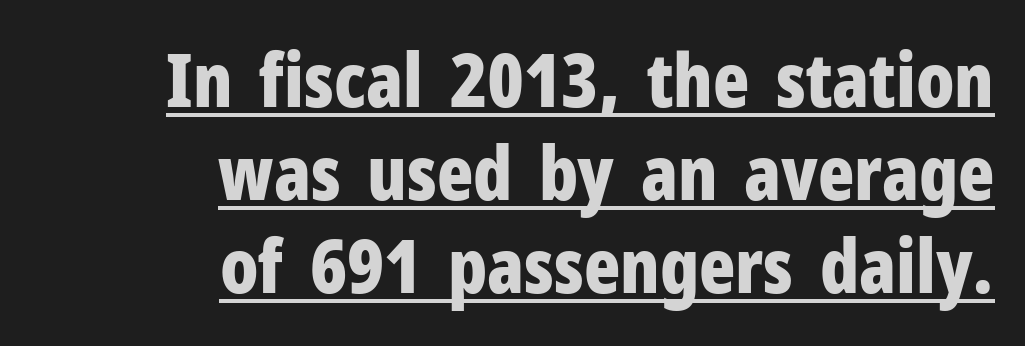
The image shows 75 px bold, condensed sans-serif type, upright; set right-aligned, line spacing 1.24x, normal letter spacing, underlined; low stroke contrast and a medium x-height.
